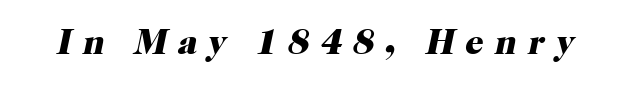
{"serif": "yes", "italic": "yes", "lean": "right", "slant_degrees": 12, "bold": "yes", "weight": "heavy", "width": "normal", "stroke_contrast": "high", "x_height": "medium", "monospaced": "no", "underline": "no", "letter_spacing": "wide", "letter_spacing_em": 0.31, "glyph_px": 36}
